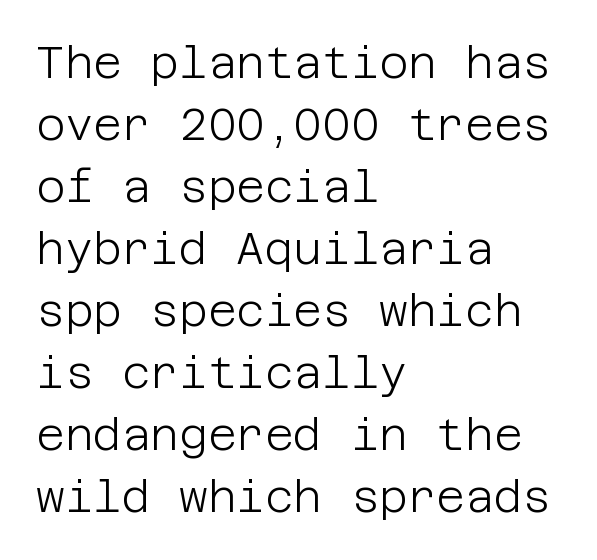
Is this a sans? Yes — the strokes have no serifs. The axis of the letterforms is exactly vertical. Each stroke keeps to a modest, everyday thickness or less. The rendering keeps characters at their native spacing.
